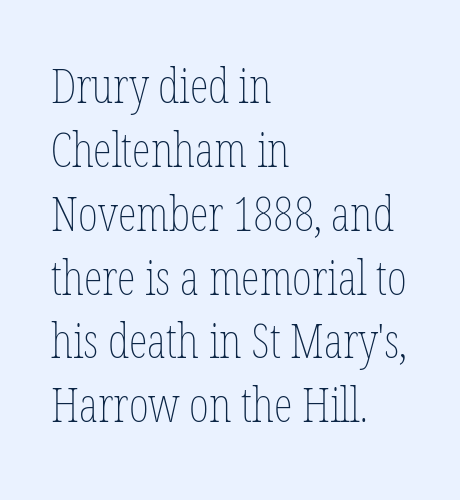
Q: Is the text bold? A: No.
Q: Is the text italic (slanted)? A: No, it is upright.
Q: Is the text underlined? A: No.
Q: How is the paragraph aligned? A: Left-aligned.
Q: Is the spacing between letters normal or unusually wide? A: Normal.
Q: Is the spacing between lines tight, normal or loose? A: Normal.
Q: Width (condensed, normal, or wide)? A: Condensed.
Q: Stroke contrast? A: Low.
Q: x-height? A: Medium.
Q: Monospaced? A: No.
